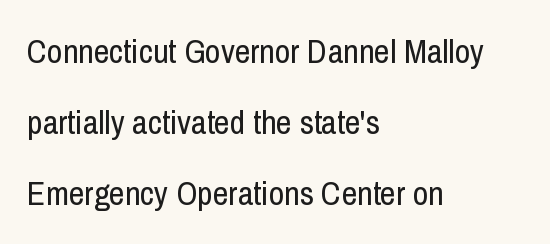
Q: Is the text bold? A: No.
Q: Is the text italic (slanted)? A: No, it is upright.
Q: Is the typeface a serif or a sans-serif typeface? A: Sans-serif.
Q: Is the text underlined? A: No.
Q: How is the paragraph aligned? A: Left-aligned.
Q: Is the spacing between letters normal or unusually wide? A: Normal.
Q: Is the spacing between lines tight, normal or loose? A: Loose.
Q: Width (condensed, normal, or wide)? A: Condensed.
Q: Stroke contrast? A: Low.
Q: x-height? A: Medium.
Q: Monospaced? A: No.
